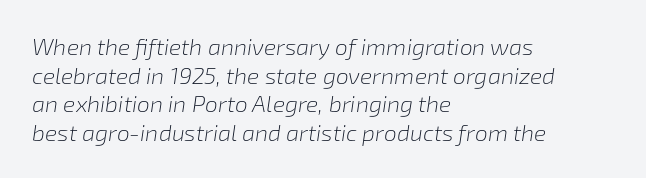
Q: Is the text bold? A: No.
Q: Is the text italic (slanted)? A: Yes, it leans right by about 8 degrees.
Q: Is the text underlined? A: No.
Q: How is the paragraph aligned? A: Left-aligned.
Q: Is the spacing between letters normal or unusually wide? A: Normal.
